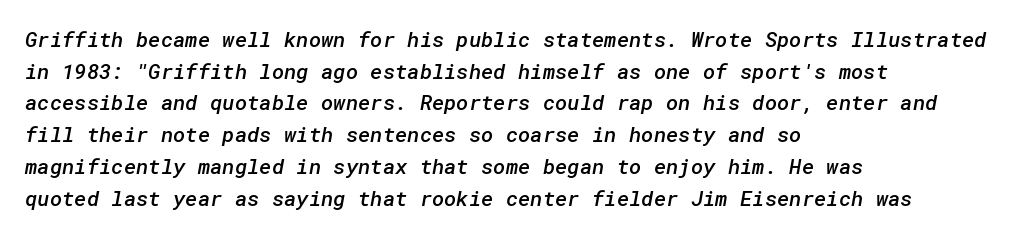
{"bold": "semi", "underline": "no", "align": "left", "line_spacing": "normal", "line_spacing_ratio": 1.51, "letter_spacing": "normal", "letter_spacing_em": 0.0, "glyph_px": 21}
